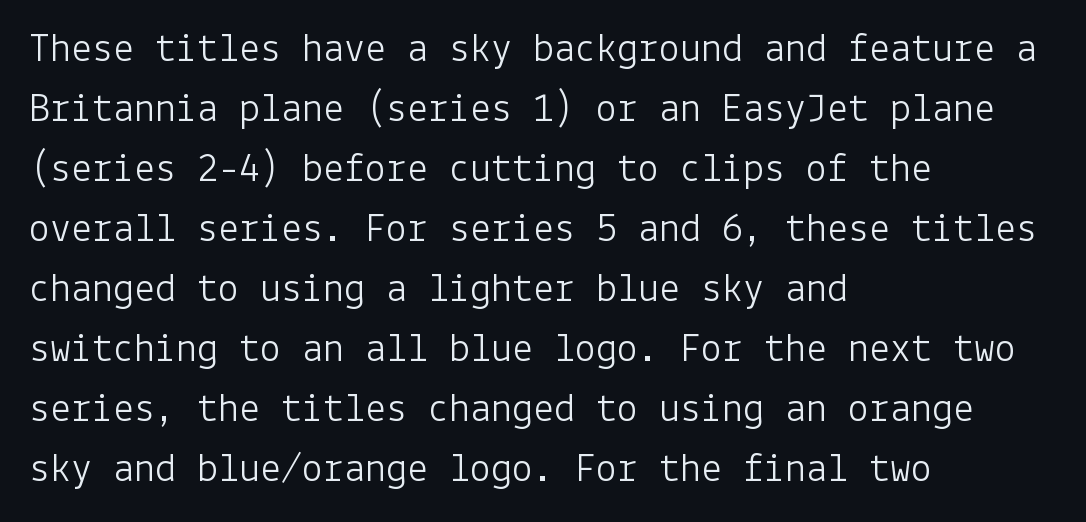
What kind of face is this? One without serifs — a sans. The weight tops out at a normal text grade. Reading down the column, the eye jumps a familiar distance to each next line. Where is the straight margin? On the left. Clear beneath every line of the passage.
